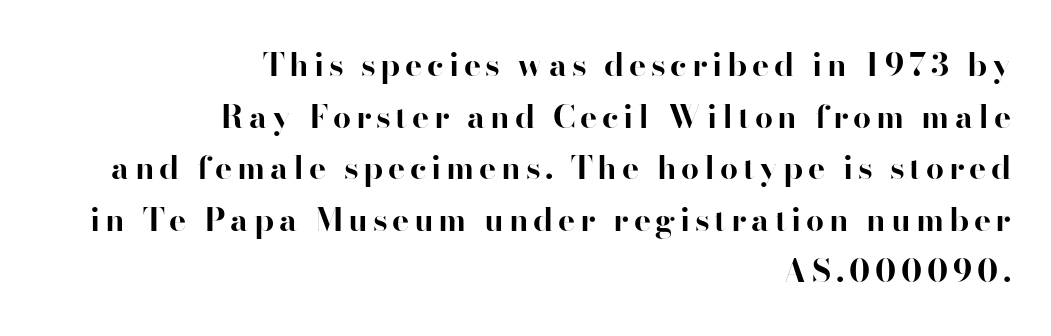
The baseline area is clear. Thick stems and heavy bowls — unmistakably bold. The lines sit at an ordinary, default distance from one another. The compositor pushed each line to the right boundary. The face used here is proportionally spaced, like ordinary book or web type.
